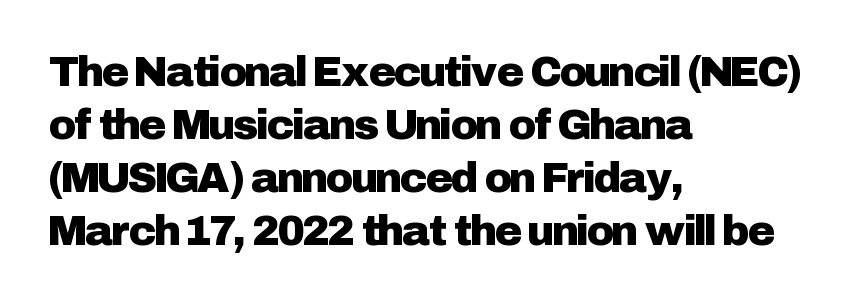
Q: Is the text italic (slanted)? A: No, it is upright.
Q: Is the typeface a serif or a sans-serif typeface? A: Sans-serif.
Q: Is the text underlined? A: No.
Q: How is the paragraph aligned? A: Left-aligned.
Q: Is the spacing between letters normal or unusually wide? A: Normal.
Q: Is the spacing between lines tight, normal or loose? A: Normal.
Q: Width (condensed, normal, or wide)? A: Normal.
Q: Stroke contrast? A: Low.
Q: x-height? A: Medium.
Q: Monospaced? A: No.
